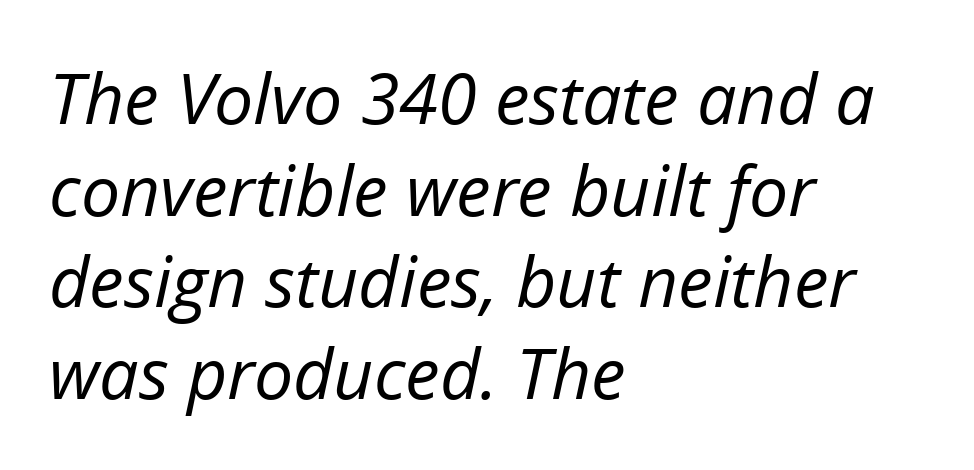
{"italic": "yes", "lean": "right", "slant_degrees": 12, "bold": "no", "weight": "regular", "width": "normal", "stroke_contrast": "low", "x_height": "medium", "monospaced": "no", "underline": "no", "align": "left", "line_spacing": "normal", "line_spacing_ratio": 1.31, "letter_spacing": "normal", "letter_spacing_em": 0.0, "glyph_px": 70}
